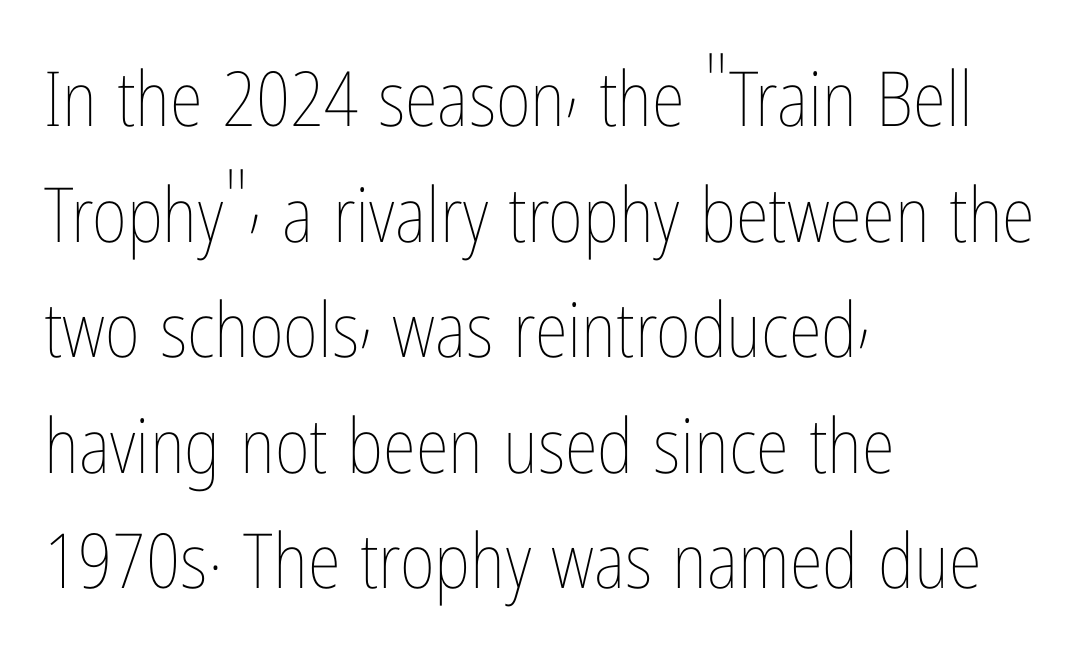
Q: Is the text bold? A: No.
Q: Is the text italic (slanted)? A: No, it is upright.
Q: Is the text underlined? A: No.
Q: How is the paragraph aligned? A: Left-aligned.
Q: Is the spacing between letters normal or unusually wide? A: Normal.
Q: Is the spacing between lines tight, normal or loose? A: Normal.
Q: Width (condensed, normal, or wide)? A: Condensed.
Q: Stroke contrast? A: Low.
Q: x-height? A: Medium.
Q: Monospaced? A: No.
